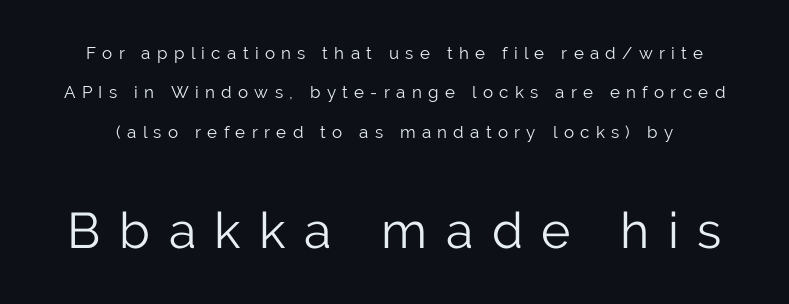
A roman cut, with each character standing at attention. The face used here is proportionally spaced, like ordinary book or web type. The area under the type is left untouched. The typesetting does not lean heavy: it is not bold. Letter spacing: wide. Does the type have serifs? No, each stem ends abruptly.
